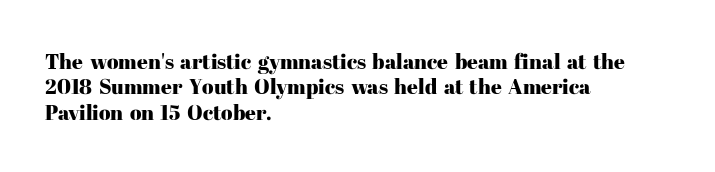
Short and long lines alike share a common starting point at left. Letters rest on an invisible, unmarked baseline. No extra tracking has been applied to these lines. Is there any slant? The stems are plumb.
